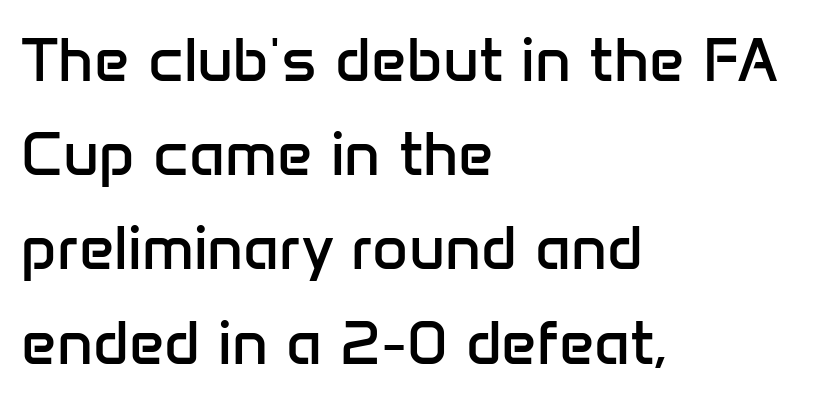
Q: Is the text bold? A: No.
Q: Is the text italic (slanted)? A: No, it is upright.
Q: Is the typeface a serif or a sans-serif typeface? A: Sans-serif.
Q: Is the text underlined? A: No.
Q: How is the paragraph aligned? A: Left-aligned.
Q: Is the spacing between letters normal or unusually wide? A: Normal.
Q: Is the spacing between lines tight, normal or loose? A: Normal.
Q: Width (condensed, normal, or wide)? A: Normal.
Q: Stroke contrast? A: Low.
Q: x-height? A: Medium.
Q: Monospaced? A: No.
